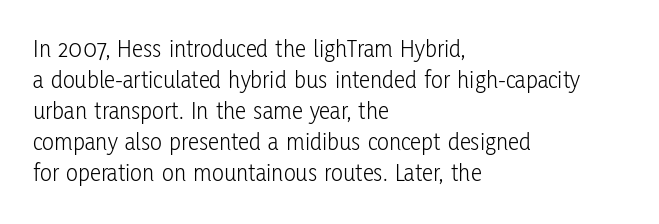
{"italic": "no", "bold": "no", "underline": "no", "align": "left", "line_spacing_ratio": 1.24, "letter_spacing": "normal", "letter_spacing_em": 0.0, "glyph_px": 25}
